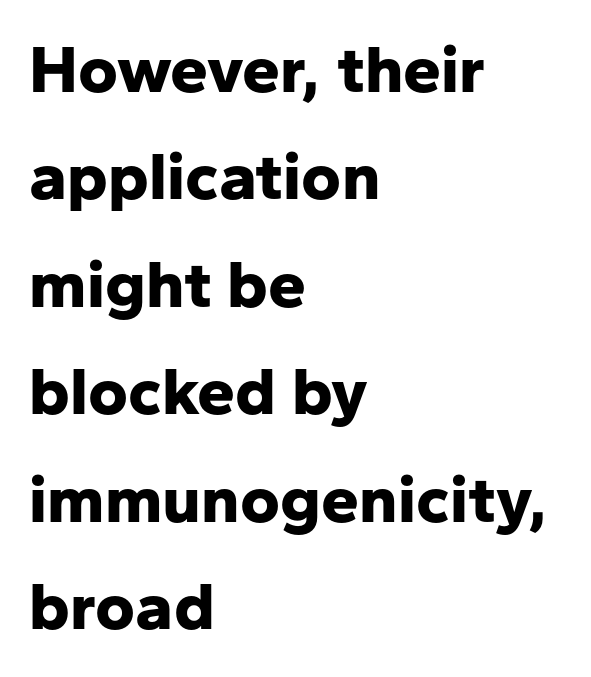
{"serif": "no", "italic": "no", "bold": "yes", "weight": "bold", "width": "normal", "stroke_contrast": "low", "x_height": "medium", "monospaced": "no", "underline": "no", "align": "left", "line_spacing": "normal", "line_spacing_ratio": 1.58, "letter_spacing": "normal", "letter_spacing_em": 0.0, "glyph_px": 68}
